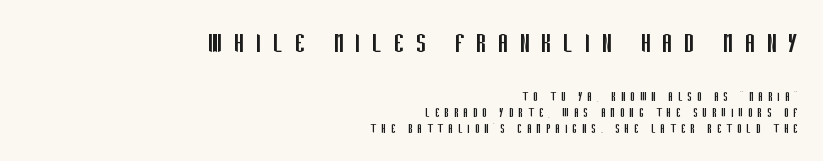
Q: Is the text bold? A: No.
Q: Is the text italic (slanted)? A: No, it is upright.
Q: Is the typeface a serif or a sans-serif typeface? A: Sans-serif.
Q: Is the text underlined? A: No.
Q: How is the paragraph aligned? A: Right-aligned.
Q: Is the spacing between letters normal or unusually wide? A: Unusually wide.
Q: Which block of text is set in a larger size, the first (top) or the second (bottom)? A: The first (top) one.
Q: Width (condensed, normal, or wide)? A: Condensed.
Q: Stroke contrast? A: Low.
Q: x-height? A: Large.
Q: Monospaced? A: No.
